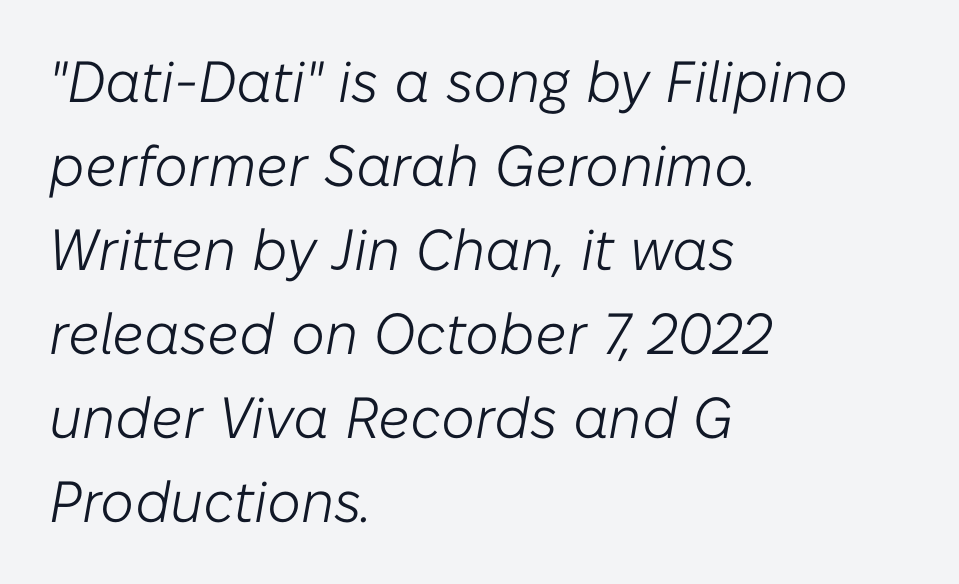
{"italic": "yes", "lean": "right", "slant_degrees": 10, "bold": "no", "weight": "light", "width": "normal", "stroke_contrast": "low", "x_height": "medium", "monospaced": "no", "underline": "no", "align": "left", "line_spacing": "normal", "line_spacing_ratio": 1.45, "letter_spacing": "normal", "letter_spacing_em": 0.0, "glyph_px": 58}
